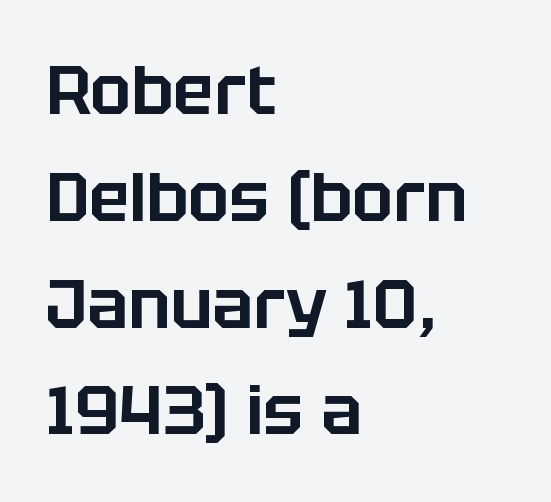
{"serif": "no", "italic": "no", "width": "normal", "stroke_contrast": "low", "x_height": "large", "monospaced": "no", "underline": "no", "align": "left", "line_spacing": "normal", "line_spacing_ratio": 1.57, "letter_spacing": "normal", "letter_spacing_em": 0.0, "glyph_px": 68}
